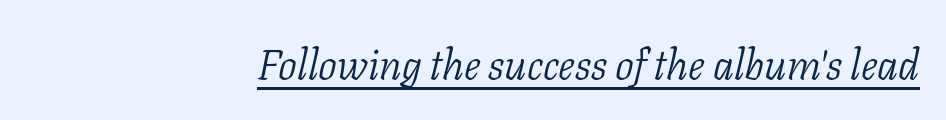
{"serif": "yes", "italic": "yes", "lean": "right", "slant_degrees": 11, "bold": "no", "weight": "light", "width": "normal", "stroke_contrast": "low", "x_height": "medium", "monospaced": "no", "underline": "yes", "align": "right", "letter_spacing": "normal", "letter_spacing_em": 0.0, "glyph_px": 42}
